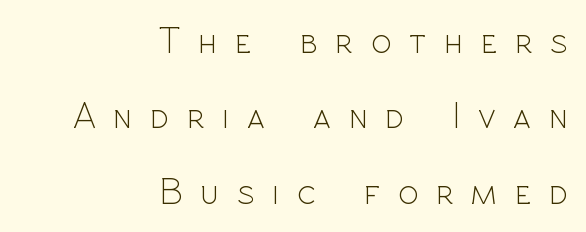
{"serif": "no", "italic": "no", "bold": "no", "weight": "light", "width": "normal", "x_height": "medium", "monospaced": "no", "underline": "no", "align": "right", "line_spacing": "loose", "line_spacing_ratio": 2.04, "letter_spacing": "wide", "letter_spacing_em": 0.49, "glyph_px": 37}
